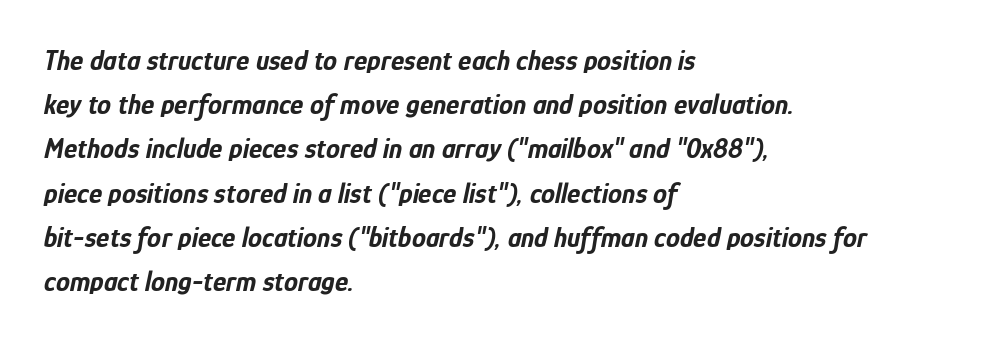
The image shows 28 px bold, condensed type, italic (leaning right); set left-aligned, normal line spacing (1.58x), normal letter spacing, not underlined; low stroke contrast and a medium x-height.
